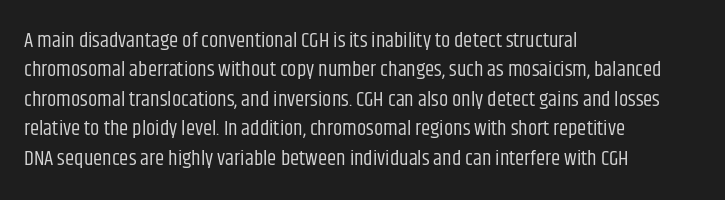
Q: Is the text bold? A: No.
Q: Is the text italic (slanted)? A: No, it is upright.
Q: Is the text underlined? A: No.
Q: How is the paragraph aligned? A: Left-aligned.
Q: Is the spacing between letters normal or unusually wide? A: Normal.
Q: Is the spacing between lines tight, normal or loose? A: Normal.
